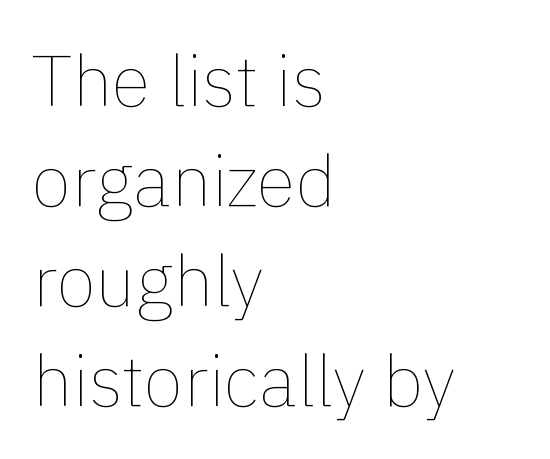
Q: Is the text bold? A: No.
Q: Is the text italic (slanted)? A: No, it is upright.
Q: Is the text underlined? A: No.
Q: How is the paragraph aligned? A: Left-aligned.
Q: Is the spacing between letters normal or unusually wide? A: Normal.
Q: Is the spacing between lines tight, normal or loose? A: Normal.
Q: Width (condensed, normal, or wide)? A: Normal.
Q: x-height? A: Medium.
Q: Monospaced? A: No.
